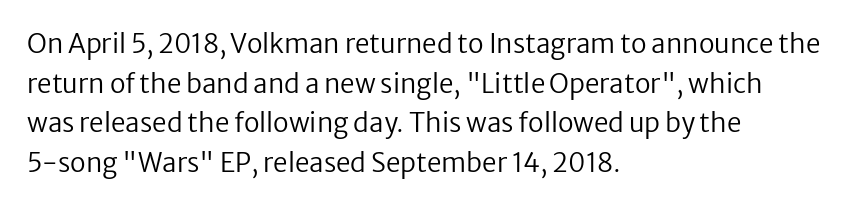
{"italic": "no", "bold": "no", "underline": "no", "align": "left", "line_spacing": "normal", "line_spacing_ratio": 1.52, "letter_spacing": "normal", "letter_spacing_em": 0.0, "glyph_px": 26}
